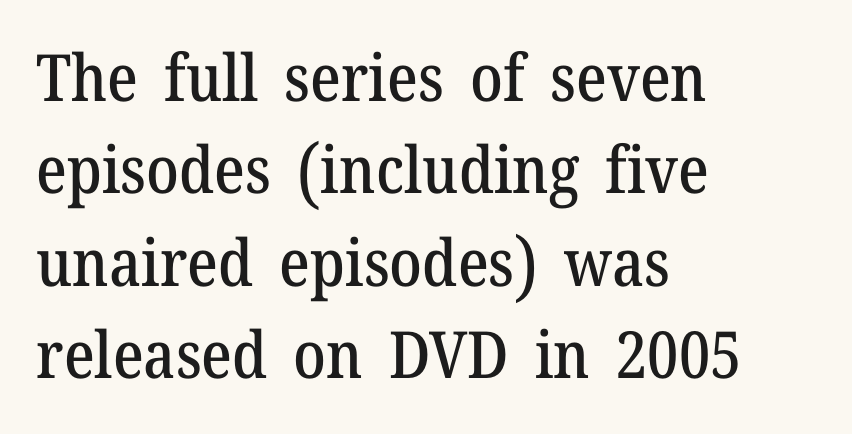
{"serif": "yes", "italic": "no", "width": "normal", "stroke_contrast": "medium", "x_height": "medium", "monospaced": "no", "underline": "no", "align": "left", "line_spacing": "normal", "line_spacing_ratio": 1.42, "letter_spacing": "normal", "letter_spacing_em": 0.0, "glyph_px": 65}
